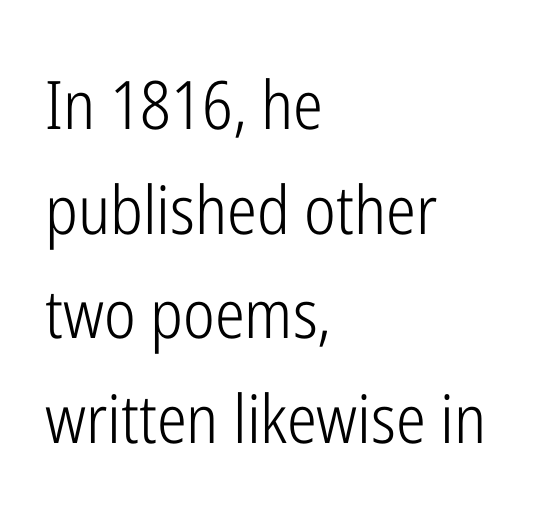
The compositor pushed each line to the left boundary. Examine the stroke ends and you'll find no serifs. Notice how descenders clear the ascenders below comfortably — that's standard leading. A quiet, ordinary-to-light weight characterises the typeface. Proportional: the letters do not fall into vertical columns. Check under the words: just untouched page.
